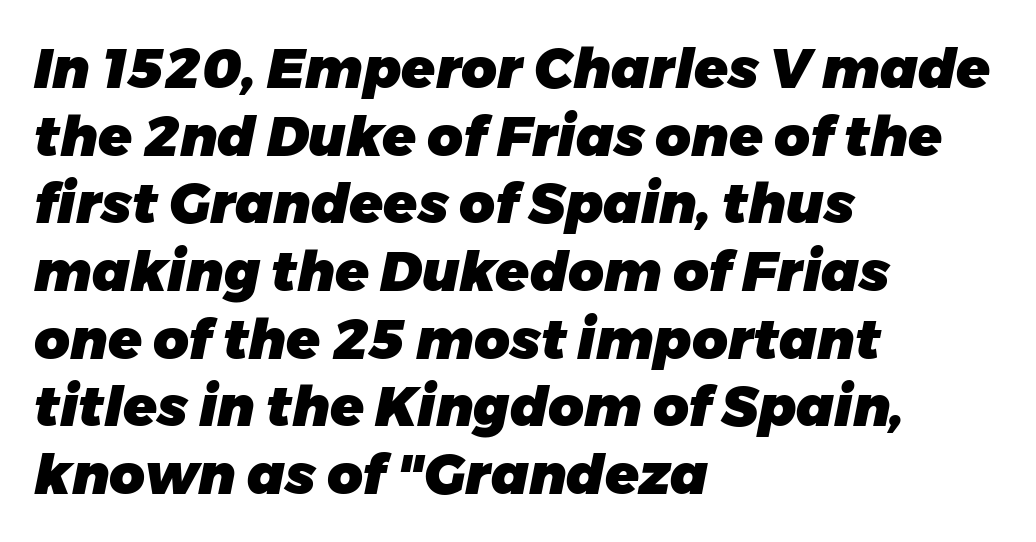
{"italic": "yes", "lean": "right", "slant_degrees": 11, "bold": "yes", "weight": "heavy", "width": "normal", "stroke_contrast": "low", "x_height": "medium", "monospaced": "no", "underline": "no", "align": "left", "line_spacing_ratio": 1.23, "letter_spacing": "normal", "letter_spacing_em": 0.0, "glyph_px": 55}
